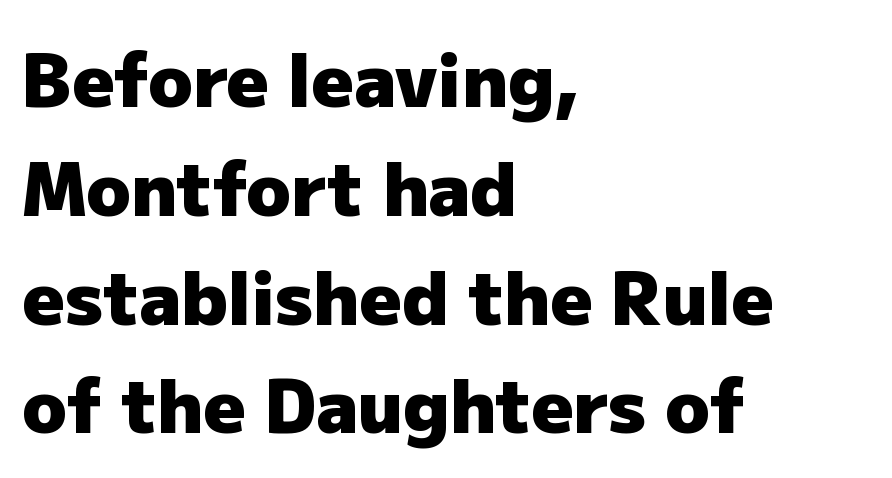
Q: Is the text bold? A: Yes.
Q: Is the text italic (slanted)? A: No, it is upright.
Q: Is the typeface a serif or a sans-serif typeface? A: Sans-serif.
Q: Is the text underlined? A: No.
Q: How is the paragraph aligned? A: Left-aligned.
Q: Is the spacing between letters normal or unusually wide? A: Normal.
Q: Is the spacing between lines tight, normal or loose? A: Normal.
Q: Width (condensed, normal, or wide)? A: Normal.
Q: Stroke contrast? A: Low.
Q: x-height? A: Medium.
Q: Monospaced? A: No.
